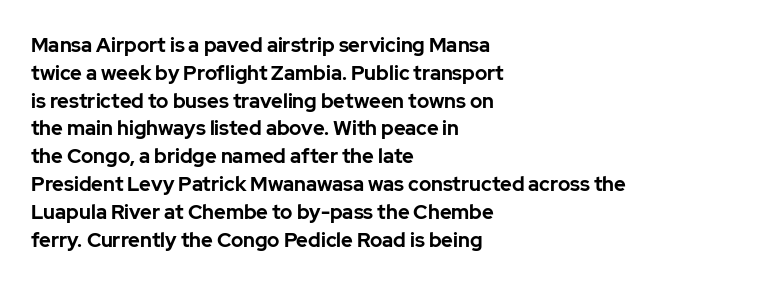
Q: Is the text bold? A: Yes.
Q: Is the text italic (slanted)? A: No, it is upright.
Q: Is the text underlined? A: No.
Q: How is the paragraph aligned? A: Left-aligned.
Q: Is the spacing between letters normal or unusually wide? A: Normal.
Q: Is the spacing between lines tight, normal or loose? A: Normal.
